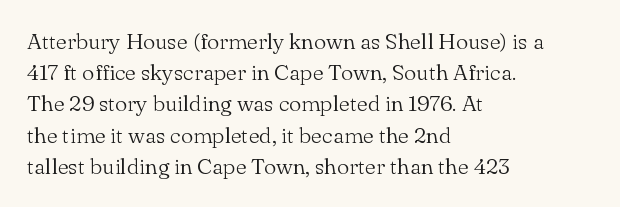
Q: Is the text bold? A: No.
Q: Is the text italic (slanted)? A: No, it is upright.
Q: Is the text underlined? A: No.
Q: How is the paragraph aligned? A: Left-aligned.
Q: Is the spacing between letters normal or unusually wide? A: Normal.
Q: Is the spacing between lines tight, normal or loose? A: Normal.
